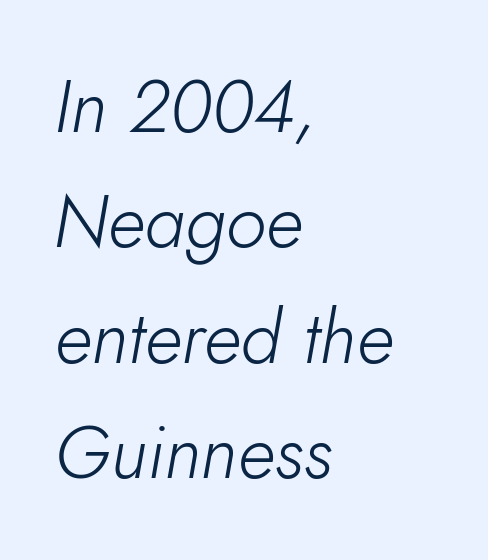
Q: Is the text bold? A: No.
Q: Is the text italic (slanted)? A: Yes, it leans right by about 10 degrees.
Q: Is the text underlined? A: No.
Q: How is the paragraph aligned? A: Left-aligned.
Q: Is the spacing between letters normal or unusually wide? A: Normal.
Q: Is the spacing between lines tight, normal or loose? A: Normal.
Q: Width (condensed, normal, or wide)? A: Normal.
Q: Stroke contrast? A: Low.
Q: x-height? A: Small.
Q: Monospaced? A: No.
